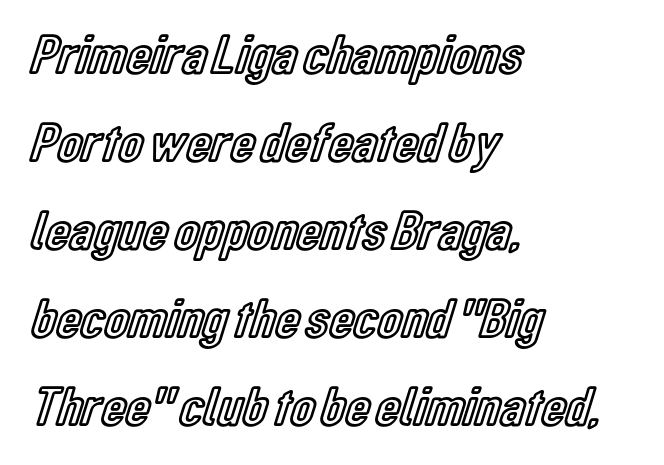
Q: Is the text italic (slanted)? A: Yes.
Q: Is the text underlined? A: No.
Q: How is the paragraph aligned? A: Left-aligned.
Q: Is the spacing between letters normal or unusually wide? A: Normal.
Q: Is the spacing between lines tight, normal or loose? A: Normal.
Q: Width (condensed, normal, or wide)? A: Condensed.
Q: x-height? A: Medium.
Q: Monospaced? A: No.
